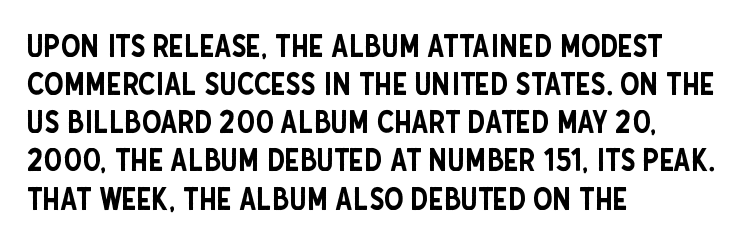
Look at the bottom of the vertical strokes: they stop flat, with no serifs. Here the designer chose a conventional face with non-uniform glyph widths. The paragraph shown leans on its left margin. Words float on clear page, feet unadorned. The gaps between neighbouring characters are ordinary and unremarkable.
